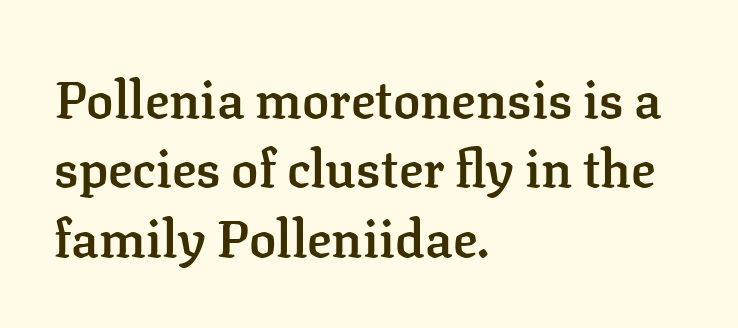
Q: Is the text bold? A: Semi-bold.
Q: Is the text italic (slanted)? A: No, it is upright.
Q: Is the typeface a serif or a sans-serif typeface? A: Serif.
Q: Is the text underlined? A: No.
Q: How is the paragraph aligned? A: Left-aligned.
Q: Is the spacing between letters normal or unusually wide? A: Normal.
Q: Is the spacing between lines tight, normal or loose? A: Normal.
Q: Width (condensed, normal, or wide)? A: Normal.
Q: Stroke contrast? A: Low.
Q: x-height? A: Medium.
Q: Monospaced? A: No.
